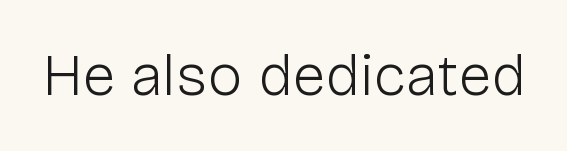
A sans-serif font was chosen for this passage. You could not count columns in this text — the font is proportionally spaced. The words here are not underlined. Tracking value appears to be zero — textbook default spacing. The lettering holds an erect, upright posture throughout. The passage shown is not bold in any degree.
